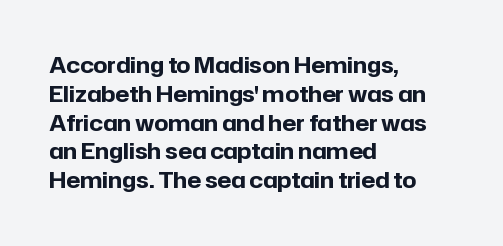
{"italic": "no", "bold": "yes", "underline": "no", "align": "left", "line_spacing": "normal", "line_spacing_ratio": 1.31, "letter_spacing": "normal", "letter_spacing_em": 0.0, "glyph_px": 22}
